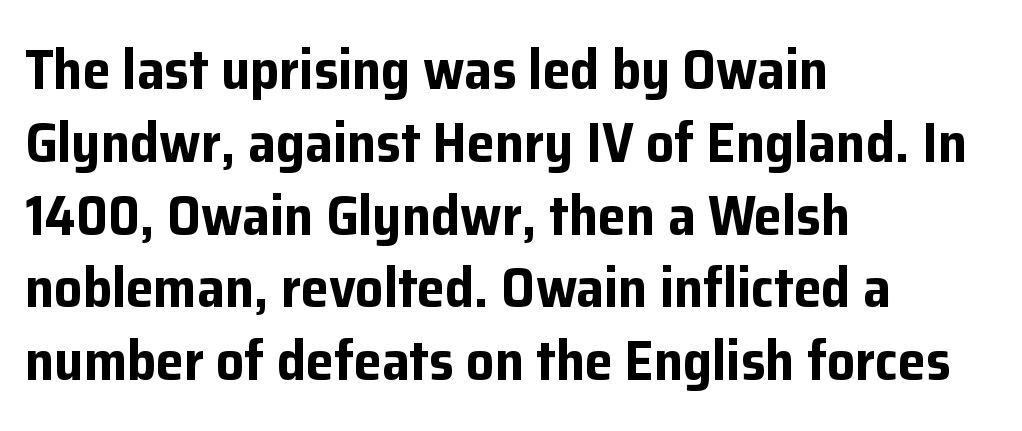
{"serif": "no", "italic": "no", "bold": "yes", "weight": "bold", "width": "normal", "stroke_contrast": "low", "x_height": "medium", "monospaced": "no", "underline": "no", "align": "left", "line_spacing": "normal", "line_spacing_ratio": 1.3, "letter_spacing": "normal", "letter_spacing_em": 0.0, "glyph_px": 56}
